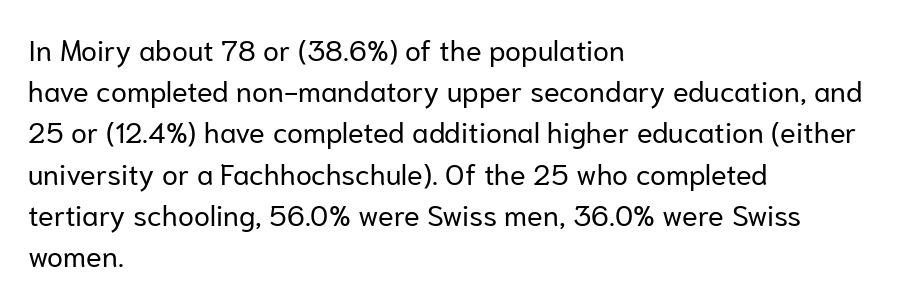
{"serif": "no", "italic": "no", "bold": "no", "weight": "regular", "width": "normal", "stroke_contrast": "low", "x_height": "medium", "monospaced": "no", "underline": "no", "align": "left", "line_spacing": "normal", "line_spacing_ratio": 1.42, "letter_spacing": "normal", "letter_spacing_em": 0.0, "glyph_px": 29}
